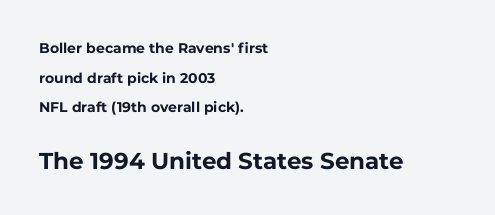
Q: Is the text bold? A: Yes.
Q: Is the text italic (slanted)? A: No, it is upright.
Q: Is the text underlined? A: No.
Q: How is the paragraph aligned? A: Left-aligned.
Q: Is the spacing between letters normal or unusually wide? A: Normal.
Q: Is the spacing between lines tight, normal or loose? A: Loose.
Q: Which block of text is set in a larger size, the first (top) or the second (bottom)? A: The second (bottom) one.
